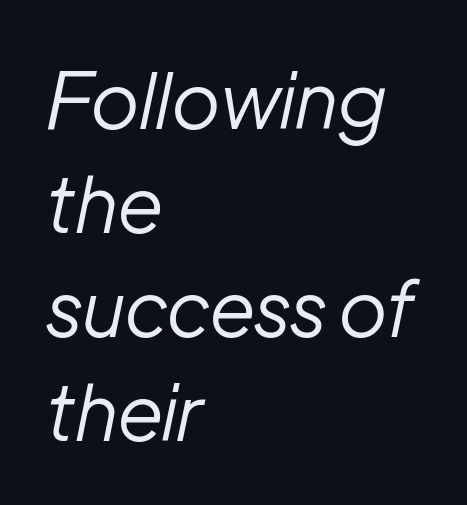
Q: Is the text bold? A: No.
Q: Is the text italic (slanted)? A: Yes, it leans right by about 12 degrees.
Q: Is the text underlined? A: No.
Q: How is the paragraph aligned? A: Left-aligned.
Q: Is the spacing between letters normal or unusually wide? A: Normal.
Q: Is the spacing between lines tight, normal or loose? A: Normal.
Q: Width (condensed, normal, or wide)? A: Normal.
Q: Stroke contrast? A: Low.
Q: x-height? A: Medium.
Q: Monospaced? A: No.
